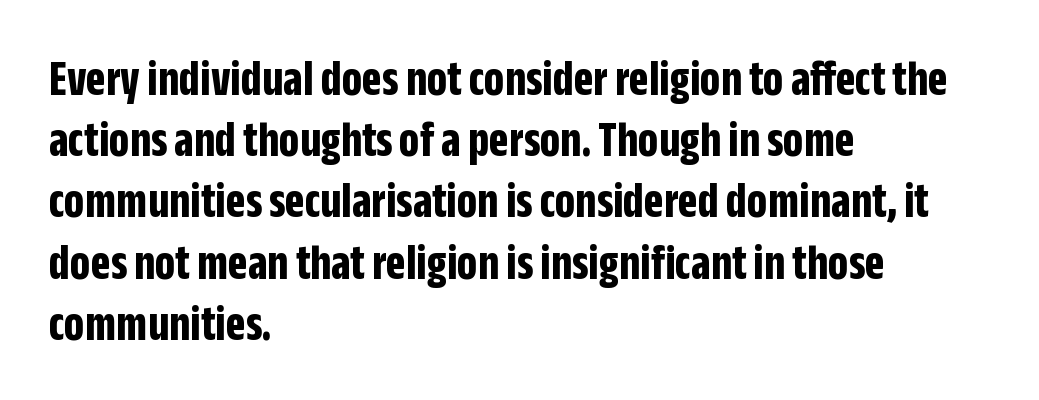
This sample uses an upright cut, with every glyph sitting square on the baseline. No feet cap the strokes, marking this as sans-serif type. Characters follow at the spacing the type designer built in. Each glyph is drawn with heavy, bold strokes. Plain, unruled lines of type.
